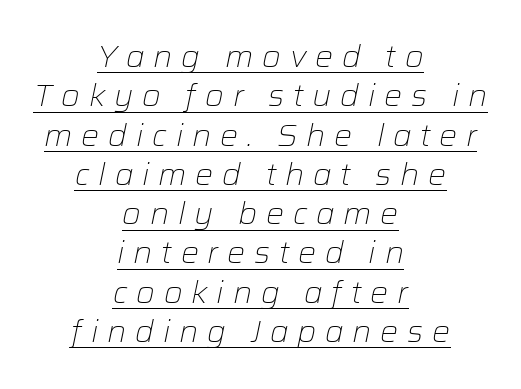
Vertical stems look standard width or narrower in stroke. Notice how the stems are inclined rather than vertical — that's the hallmark of italics. In terms of letterspacing, this is a distinctly airy, spread setting. The rendering uses a moderate line-height, typical for paragraphs. In designer terms, the underline attribute is active on this setting. The rag falls on both sides of this text block equally.
